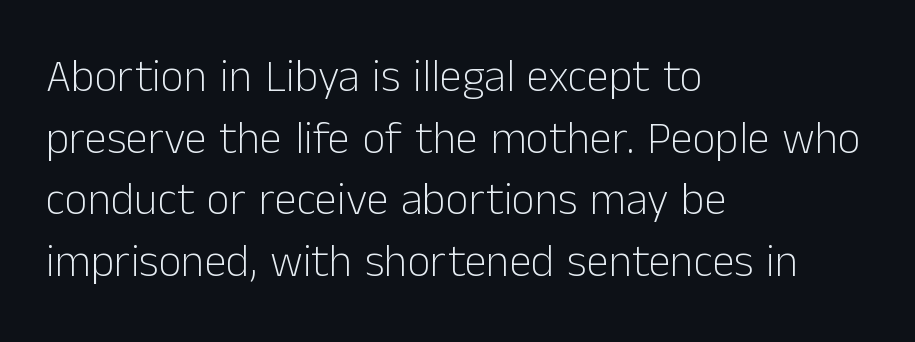
Q: Is the text bold? A: No.
Q: Is the text italic (slanted)? A: No, it is upright.
Q: Is the typeface a serif or a sans-serif typeface? A: Sans-serif.
Q: Is the text underlined? A: No.
Q: How is the paragraph aligned? A: Left-aligned.
Q: Is the spacing between letters normal or unusually wide? A: Normal.
Q: Is the spacing between lines tight, normal or loose? A: Normal.
Q: Width (condensed, normal, or wide)? A: Normal.
Q: Stroke contrast? A: Low.
Q: x-height? A: Medium.
Q: Monospaced? A: No.
